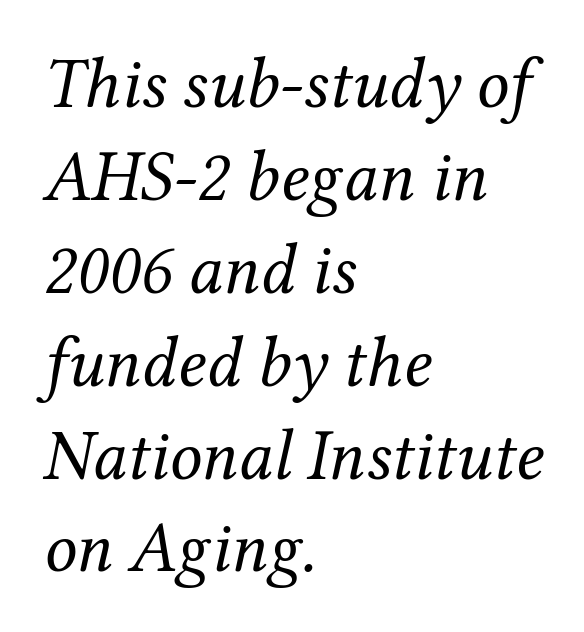
The strokes carry an ordinary text weight at most. The passage shown leans; its letterforms are oblique. The designer went with a serif here, giving each stem small feet. These lines are set flush left with a ragged right edge.
